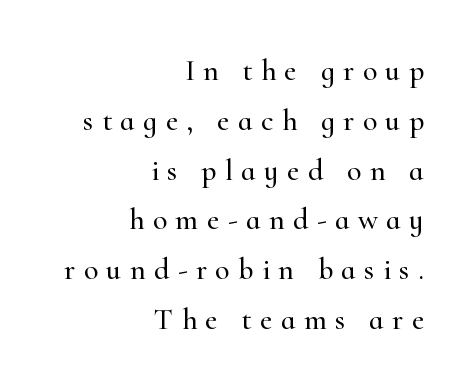
The image shows 30 px serif type, upright; set right-aligned, normal line spacing (1.66x), unusually wide letter spacing (+0.28 em), not underlined; high stroke contrast and a small x-height.
